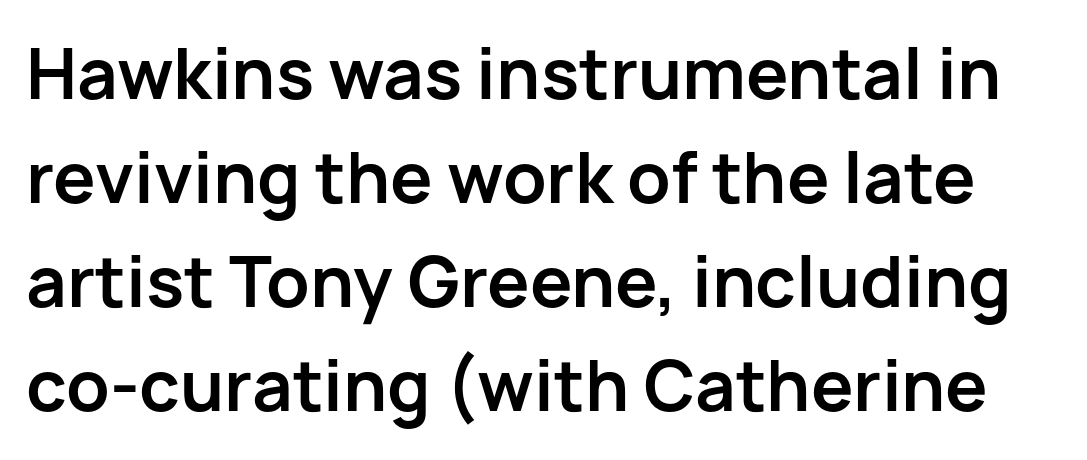
The area under the type is left untouched. A typesetter would call this proportional, since set widths differ per character. This sample uses plain, unmodified letter spacing. Regarding serifs, this sample does without them. When letters stand straight like this, we call the style roman or upright.
